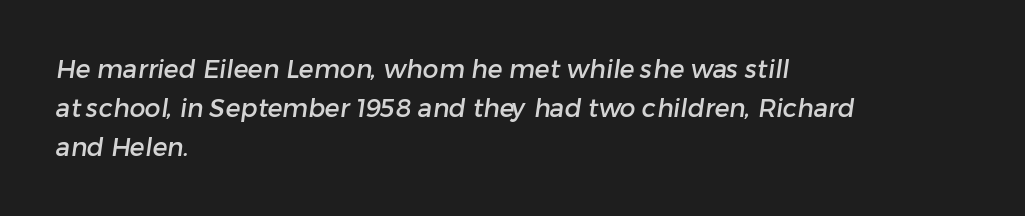
{"underline": "no", "align": "left", "line_spacing": "normal", "line_spacing_ratio": 1.56, "letter_spacing": "normal", "letter_spacing_em": 0.0, "glyph_px": 25}
